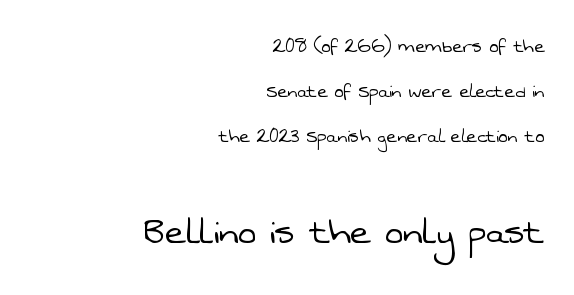
Q: Is the text bold? A: No.
Q: Is the typeface a serif or a sans-serif typeface? A: Sans-serif.
Q: Is the text underlined? A: No.
Q: How is the paragraph aligned? A: Right-aligned.
Q: Is the spacing between letters normal or unusually wide? A: Normal.
Q: Is the spacing between lines tight, normal or loose? A: Loose.
Q: Which block of text is set in a larger size, the first (top) or the second (bottom)? A: The second (bottom) one.
Q: Width (condensed, normal, or wide)? A: Normal.
Q: Stroke contrast? A: Low.
Q: x-height? A: Medium.
Q: Monospaced? A: No.
